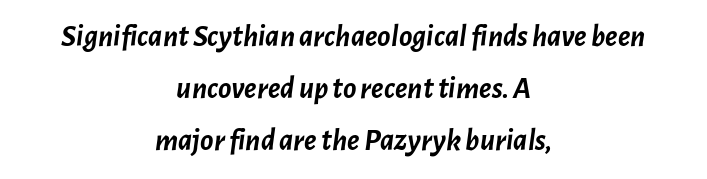
The image shows 31 px semibold type, italic (leaning right); set centered, normal line spacing (1.68x), normal letter spacing, not underlined; low stroke contrast and a medium x-height.
